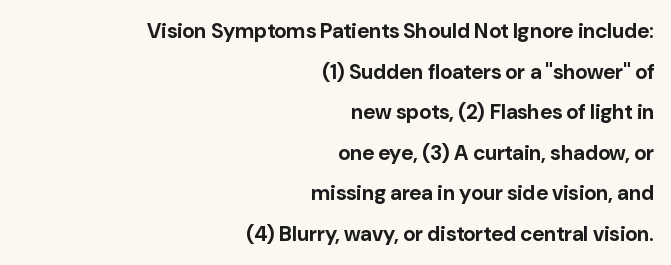
The image shows 21 px bold type, upright; set right-aligned, loose line spacing (1.93x), normal letter spacing, not underlined.
